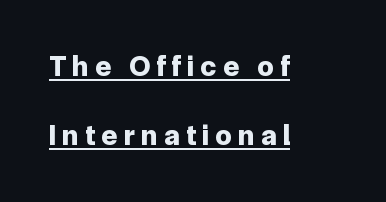
Q: Is the text bold? A: Yes.
Q: Is the text italic (slanted)? A: No, it is upright.
Q: Is the typeface a serif or a sans-serif typeface? A: Sans-serif.
Q: Is the text underlined? A: Yes.
Q: How is the paragraph aligned? A: Left-aligned.
Q: Is the spacing between letters normal or unusually wide? A: Unusually wide.
Q: Is the spacing between lines tight, normal or loose? A: Loose.
Q: Width (condensed, normal, or wide)? A: Normal.
Q: Stroke contrast? A: Low.
Q: x-height? A: Medium.
Q: Monospaced? A: No.
